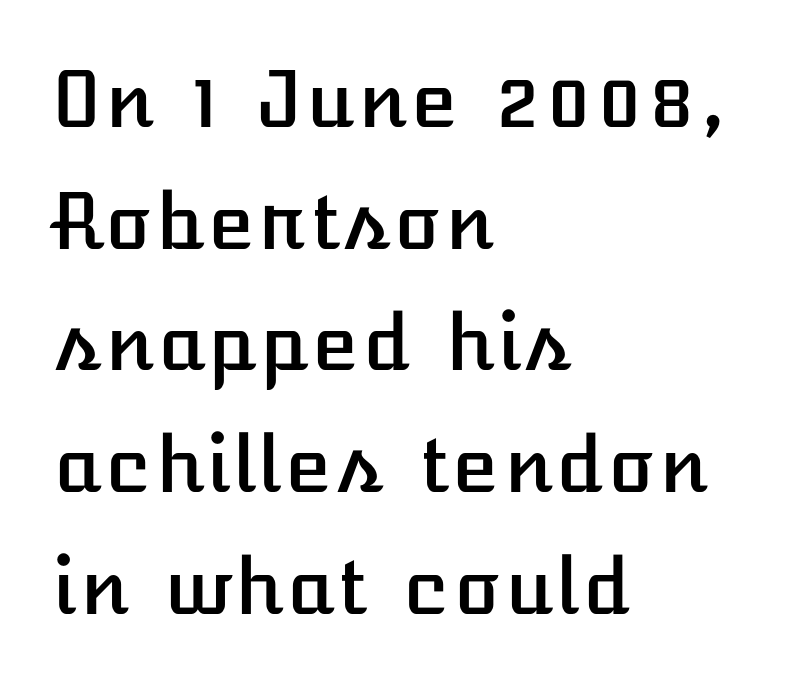
This block has exactly the height ordinary leading produces. Ordinary non-slanted type is in use. Characters follow at the spacing the type designer built in. A clean baseline with only descenders dipping below it. Where is the straight margin? On the left.
